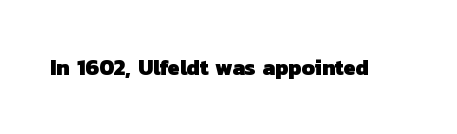
The image shows 22 px bold type; set normal letter spacing, not underlined.
